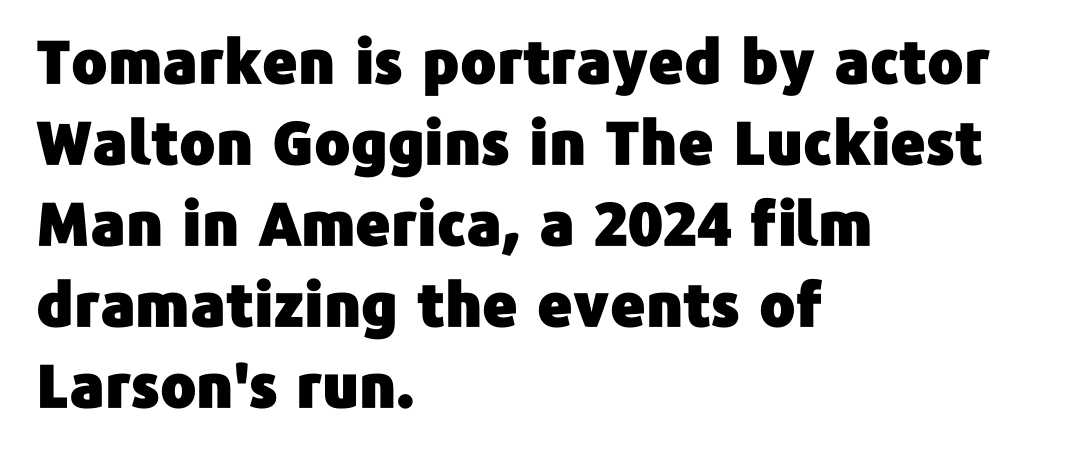
{"serif": "no", "italic": "no", "width": "normal", "stroke_contrast": "low", "x_height": "medium", "monospaced": "no", "underline": "no", "align": "left", "line_spacing": "normal", "line_spacing_ratio": 1.35, "letter_spacing": "normal", "letter_spacing_em": 0.0, "glyph_px": 60}
